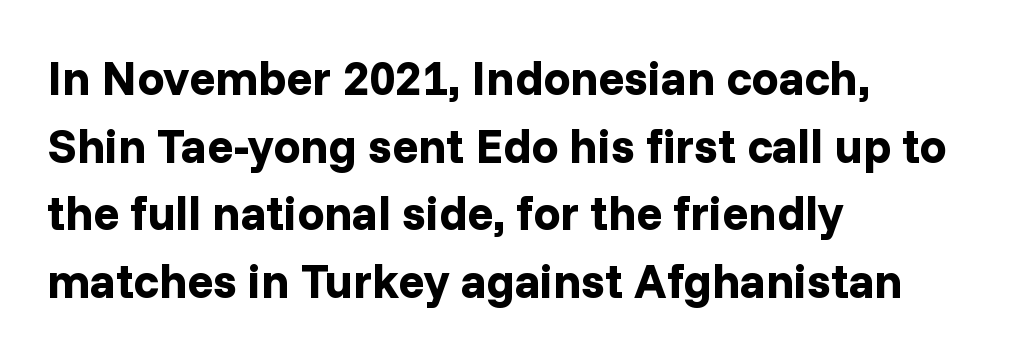
{"serif": "no", "italic": "no", "bold": "yes", "weight": "bold", "width": "normal", "stroke_contrast": "low", "x_height": "medium", "monospaced": "no", "underline": "no", "align": "left", "line_spacing": "normal", "line_spacing_ratio": 1.41, "letter_spacing": "normal", "letter_spacing_em": 0.0, "glyph_px": 48}
